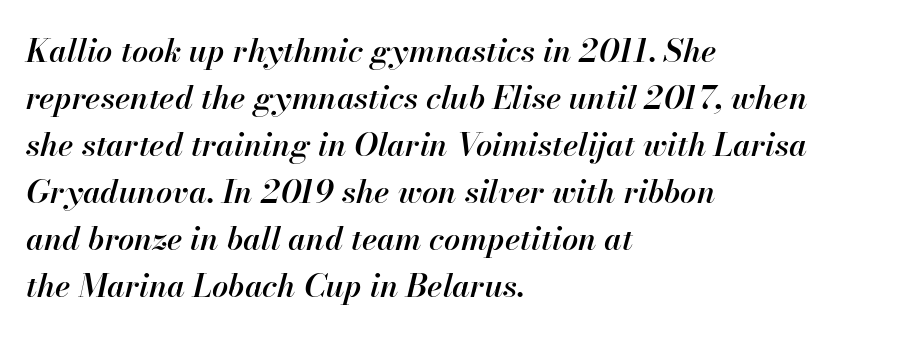
Q: Is the text bold? A: Semi-bold.
Q: Is the text italic (slanted)? A: Yes, it leans right by about 13 degrees.
Q: Is the text underlined? A: No.
Q: How is the paragraph aligned? A: Left-aligned.
Q: Is the spacing between letters normal or unusually wide? A: Normal.
Q: Is the spacing between lines tight, normal or loose? A: Normal.
Q: Width (condensed, normal, or wide)? A: Normal.
Q: Stroke contrast? A: High.
Q: x-height? A: Small.
Q: Monospaced? A: No.
